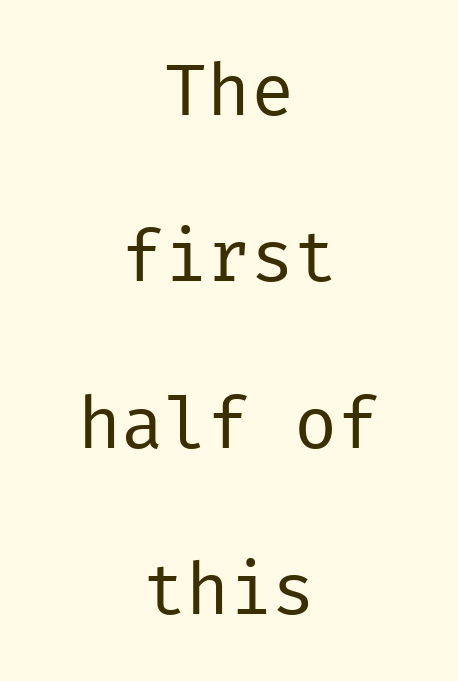
The image shows 72 px regular-weight sans-serif type, upright; set centered, loose line spacing (2.31x), normal letter spacing, not underlined; low stroke contrast and a medium x-height.
